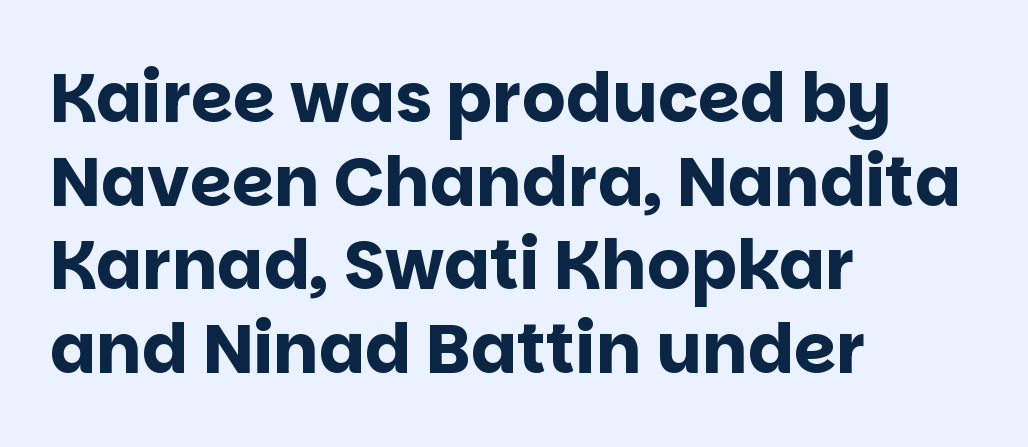
{"serif": "no", "italic": "no", "bold": "yes", "weight": "bold", "width": "normal", "stroke_contrast": "low", "x_height": "large", "monospaced": "no", "underline": "no", "align": "left", "line_spacing_ratio": 1.23, "letter_spacing": "normal", "letter_spacing_em": 0.0, "glyph_px": 68}
